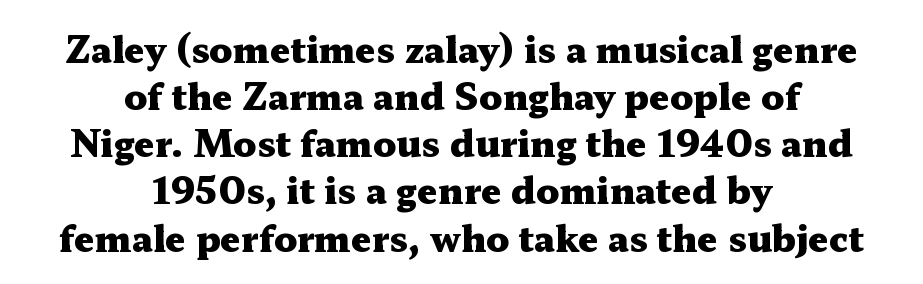
The image shows 36 px heavy, wide serif type, upright; set centered, normal line spacing (1.31x), normal letter spacing, not underlined; medium stroke contrast and a medium x-height.
